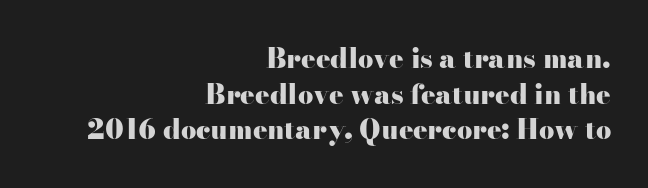
The image shows 27 px bold type, upright; set right-aligned, normal line spacing (1.32x), normal letter spacing, not underlined.
